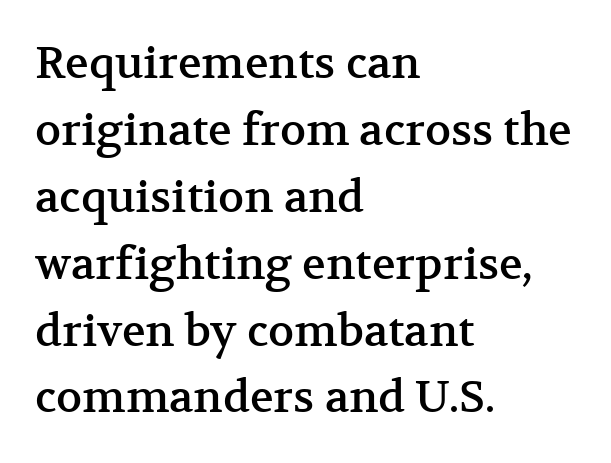
Q: Is the text italic (slanted)? A: No, it is upright.
Q: Is the typeface a serif or a sans-serif typeface? A: Serif.
Q: Is the text underlined? A: No.
Q: How is the paragraph aligned? A: Left-aligned.
Q: Is the spacing between letters normal or unusually wide? A: Normal.
Q: Is the spacing between lines tight, normal or loose? A: Normal.
Q: Width (condensed, normal, or wide)? A: Normal.
Q: Stroke contrast? A: Medium.
Q: x-height? A: Medium.
Q: Monospaced? A: No.
